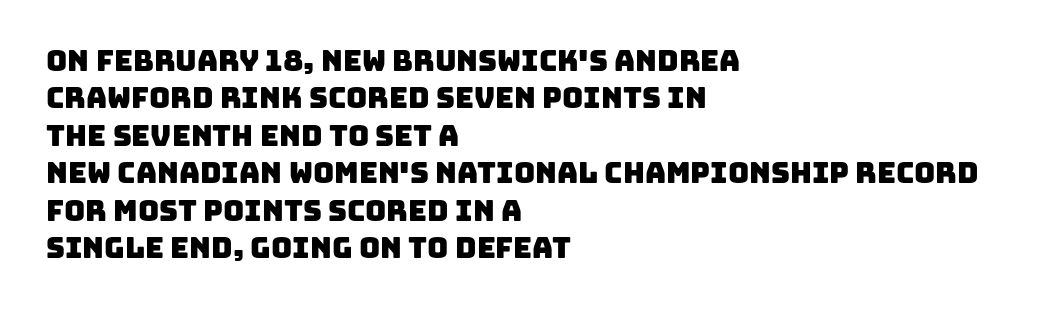
{"serif": "no", "width": "normal", "stroke_contrast": "low", "x_height": "large", "monospaced": "no", "underline": "no", "align": "left", "line_spacing": "normal", "line_spacing_ratio": 1.29, "letter_spacing": "normal", "letter_spacing_em": 0.0, "glyph_px": 29}
